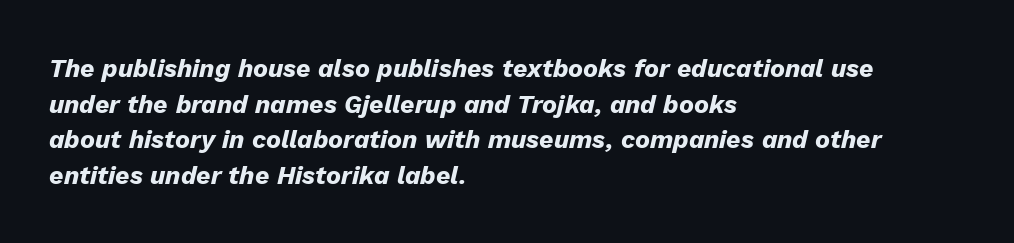
The image shows 25 px bold type, italic (leaning right); set left-aligned, normal line spacing (1.43x), normal letter spacing, not underlined.
